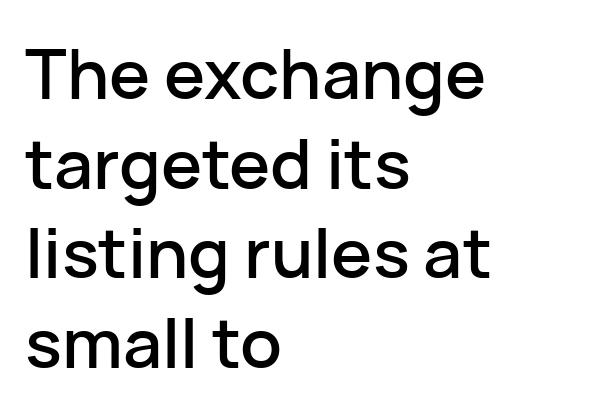
This is the regular roman posture of the typeface. In terms of letterspacing, this is plain default setting. What kind of face is this? One without serifs — a sans. Clear beneath every line of the passage. How would I describe the line gaps? Plain and ordinary. Where is the straight margin? On the left.
